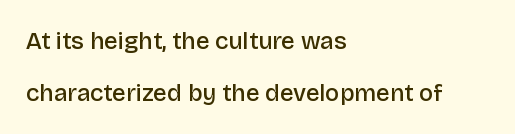
The image shows 24 px text type, upright; set left-aligned, loose line spacing (2.16x), normal letter spacing, not underlined.
